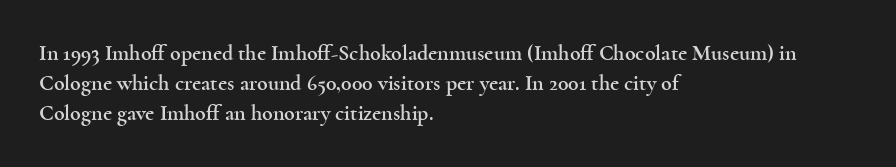
{"italic": "no", "underline": "no", "align": "left", "line_spacing": "normal", "line_spacing_ratio": 1.37, "letter_spacing": "normal", "letter_spacing_em": 0.0, "glyph_px": 22}
